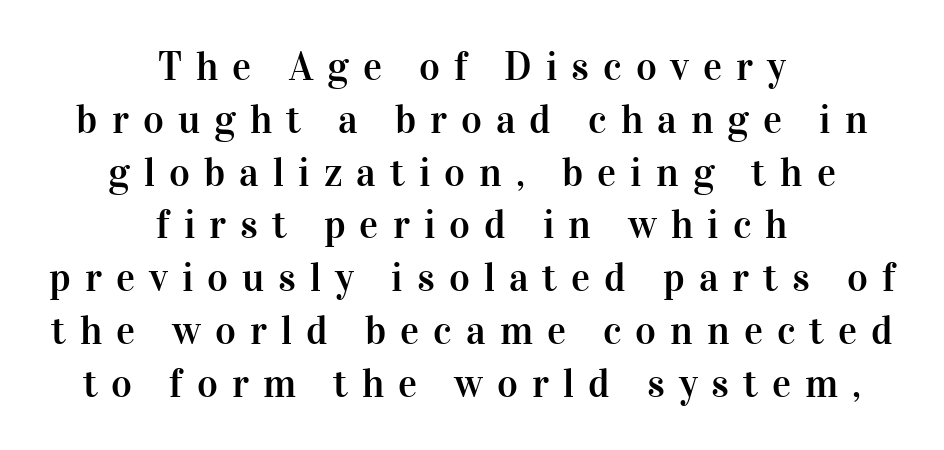
Q: Is the text italic (slanted)? A: No, it is upright.
Q: Is the typeface a serif or a sans-serif typeface? A: Serif.
Q: Is the text underlined? A: No.
Q: How is the paragraph aligned? A: Centered.
Q: Is the spacing between letters normal or unusually wide? A: Unusually wide.
Q: Is the spacing between lines tight, normal or loose? A: Normal.
Q: Width (condensed, normal, or wide)? A: Normal.
Q: Stroke contrast? A: High.
Q: x-height? A: Medium.
Q: Monospaced? A: No.
